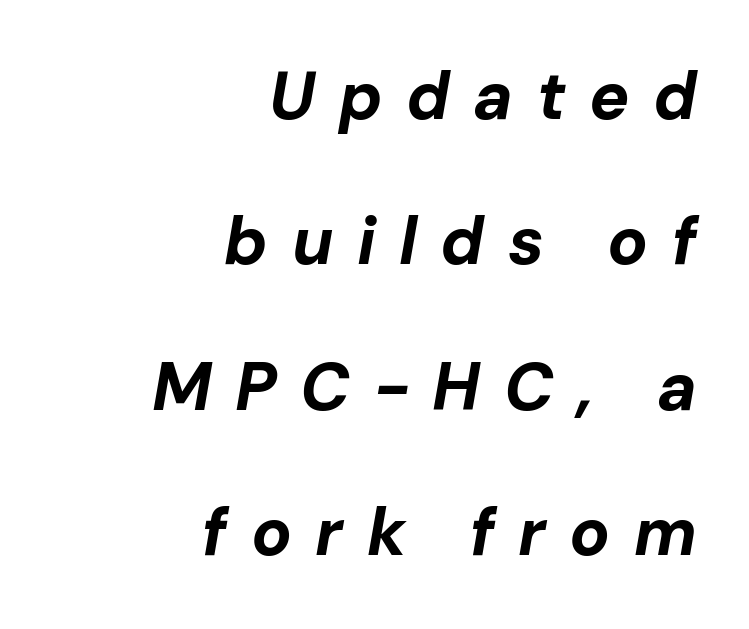
{"italic": "yes", "lean": "right", "slant_degrees": 10, "bold": "yes", "weight": "bold", "width": "normal", "stroke_contrast": "low", "x_height": "medium", "monospaced": "no", "underline": "no", "align": "right", "line_spacing": "loose", "line_spacing_ratio": 2.17, "letter_spacing": "wide", "letter_spacing_em": 0.35, "glyph_px": 67}
